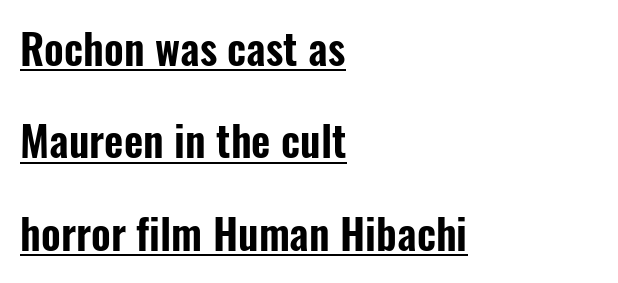
The image shows 42 px condensed sans-serif type, upright; set left-aligned, loose line spacing (2.2x), normal letter spacing, underlined; low stroke contrast and a medium x-height.
